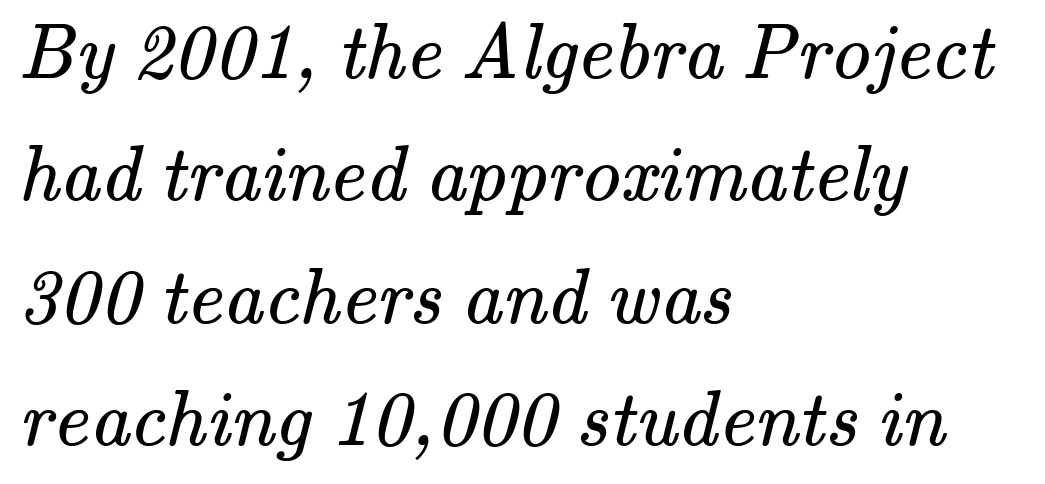
Q: Is the text bold? A: No.
Q: Is the typeface a serif or a sans-serif typeface? A: Serif.
Q: Is the text underlined? A: No.
Q: How is the paragraph aligned? A: Left-aligned.
Q: Is the spacing between letters normal or unusually wide? A: Normal.
Q: Is the spacing between lines tight, normal or loose? A: Normal.
Q: Width (condensed, normal, or wide)? A: Normal.
Q: Stroke contrast? A: Medium.
Q: x-height? A: Small.
Q: Monospaced? A: No.
